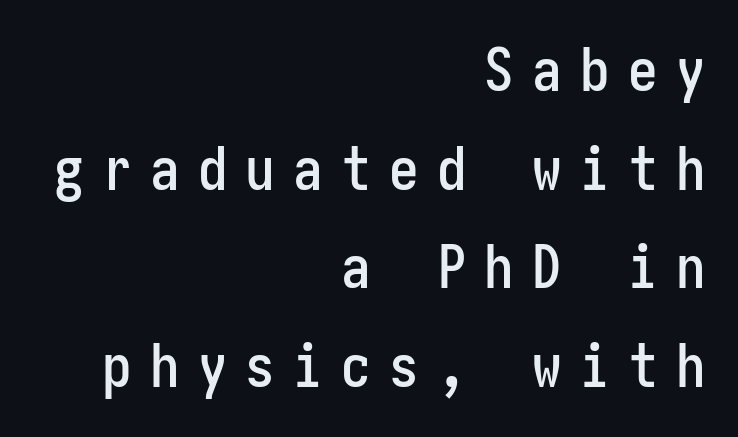
Q: Is the text italic (slanted)? A: No, it is upright.
Q: Is the typeface a serif or a sans-serif typeface? A: Sans-serif.
Q: Is the text underlined? A: No.
Q: How is the paragraph aligned? A: Right-aligned.
Q: Is the spacing between letters normal or unusually wide? A: Unusually wide.
Q: Is the spacing between lines tight, normal or loose? A: Normal.
Q: Width (condensed, normal, or wide)? A: Condensed.
Q: Stroke contrast? A: Low.
Q: x-height? A: Medium.
